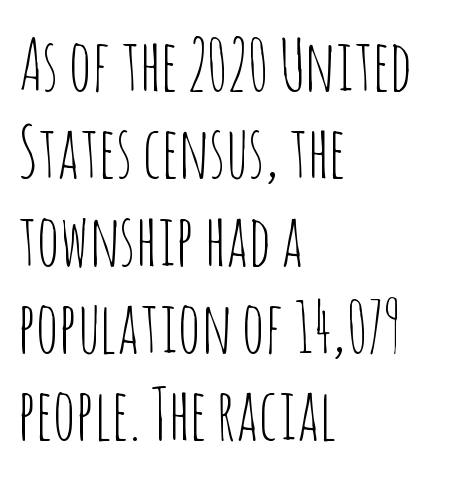
The compositor pushed each line to the left boundary. Check where the strokes stop: nothing finishes them off — pure sans. This rendering leaves character spacing at its baseline value. This is the regular roman posture of the typeface.
